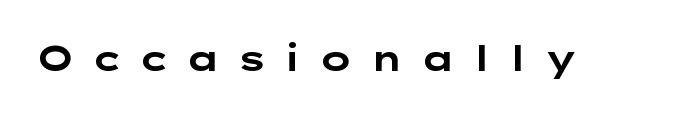
{"serif": "no", "italic": "no", "bold": "yes", "weight": "bold", "width": "wide", "stroke_contrast": "low", "x_height": "medium", "underline": "no", "letter_spacing": "wide", "letter_spacing_em": 0.45, "glyph_px": 35}
